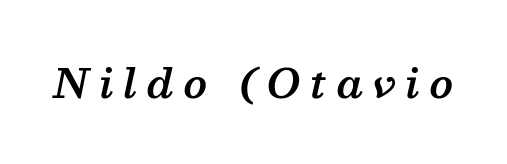
The letters are spread apart with noticeably loose tracking. Character widths vary here, with narrow letters taking less room than wide ones. Stroke terminals: seriffed. Style check: oblique. The zone under the glyphs is completely vacant. Look at the stroke-to-counter ratio: somewhat heavy, a semibold.
